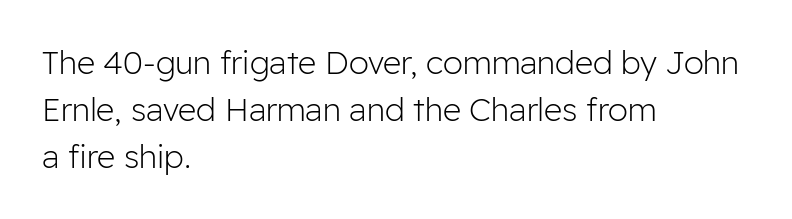
The image shows 32 px light sans-serif type, upright; set left-aligned, normal line spacing (1.47x), normal letter spacing, not underlined; low stroke contrast and a medium x-height.
